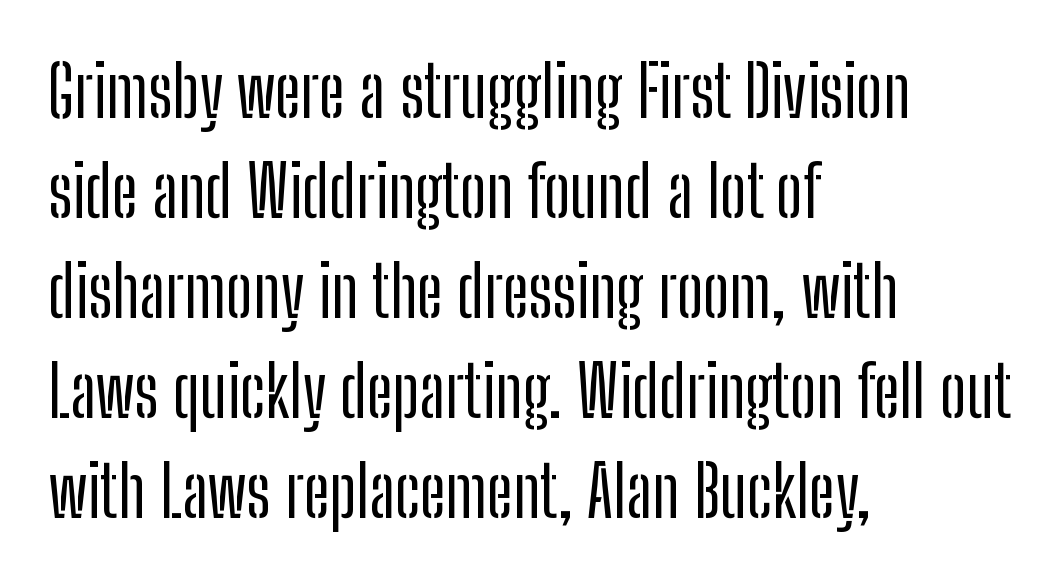
{"serif": "no", "italic": "no", "width": "condensed", "stroke_contrast": "low", "x_height": "medium", "monospaced": "no", "underline": "no", "align": "left", "line_spacing": "normal", "line_spacing_ratio": 1.41, "letter_spacing": "normal", "letter_spacing_em": 0.0, "glyph_px": 71}
